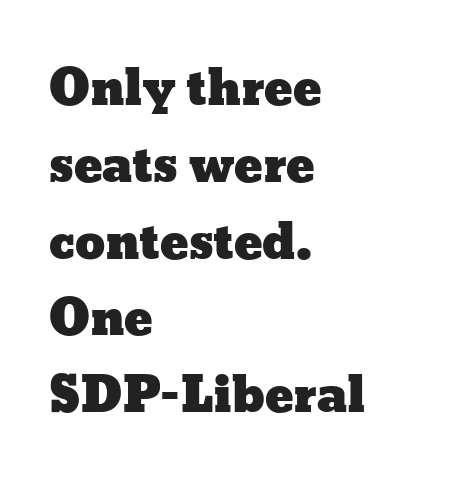
{"italic": "no", "width": "wide", "stroke_contrast": "low", "x_height": "medium", "monospaced": "no", "underline": "no", "align": "left", "line_spacing": "normal", "line_spacing_ratio": 1.6, "letter_spacing": "normal", "letter_spacing_em": 0.0, "glyph_px": 48}
